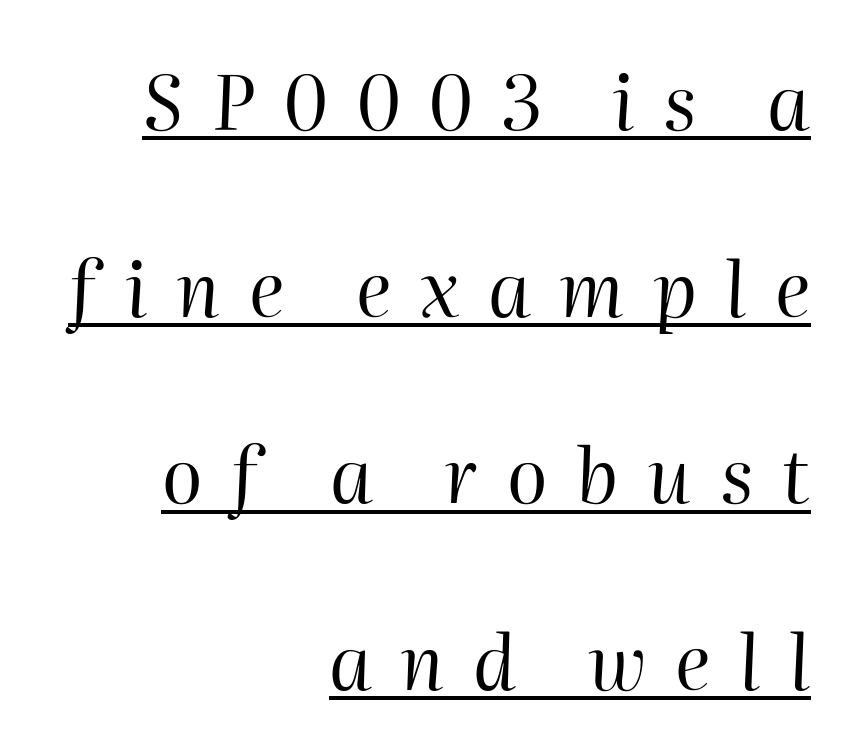
{"italic": "yes", "lean": "right", "slant_degrees": 2, "bold": "no", "weight": "regular", "width": "normal", "stroke_contrast": "high", "x_height": "medium", "monospaced": "no", "underline": "yes", "align": "right", "line_spacing": "loose", "line_spacing_ratio": 2.49, "letter_spacing": "wide", "letter_spacing_em": 0.38, "glyph_px": 75}
